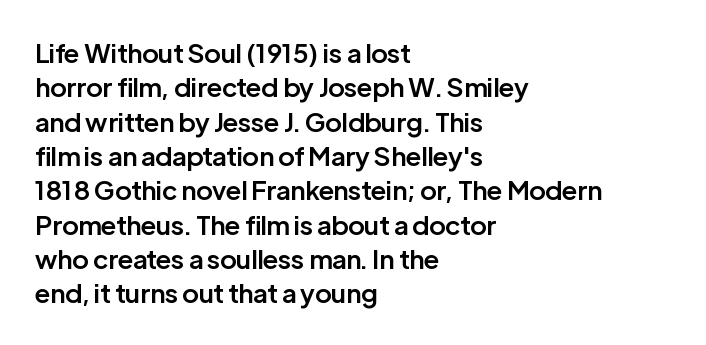
Q: Is the text bold? A: Semi-bold.
Q: Is the text italic (slanted)? A: No, it is upright.
Q: Is the text underlined? A: No.
Q: How is the paragraph aligned? A: Left-aligned.
Q: Is the spacing between letters normal or unusually wide? A: Normal.
Q: Is the spacing between lines tight, normal or loose? A: Normal.
